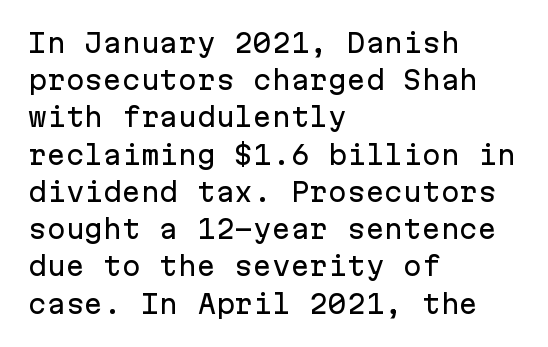
The image shows 25 px text type, upright; set left-aligned, normal line spacing (1.49x), normal letter spacing, not underlined.
